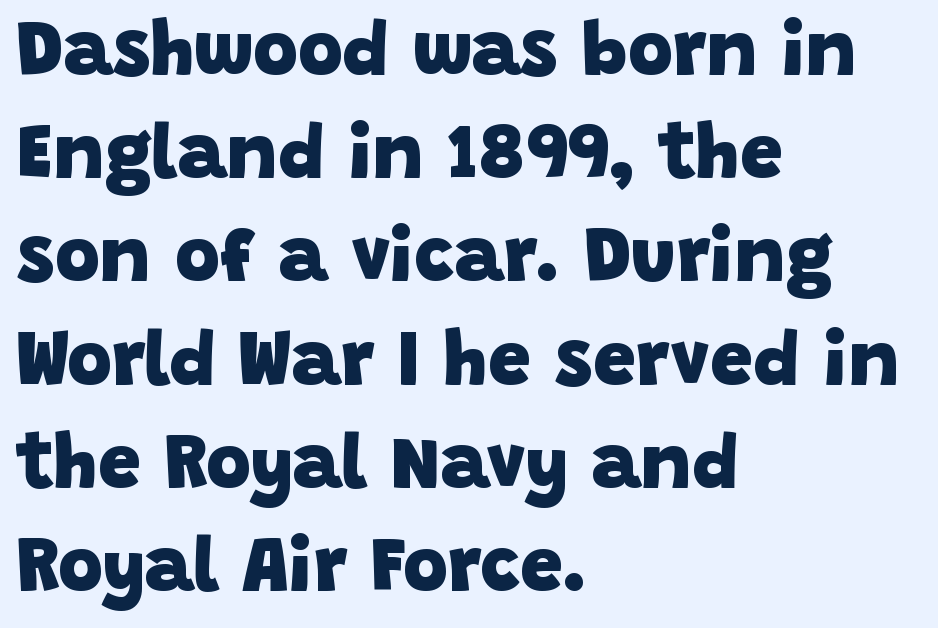
The image shows 77 px heavy sans-serif type; set left-aligned, normal line spacing (1.34x), normal letter spacing, not underlined; low stroke contrast and a large x-height.
